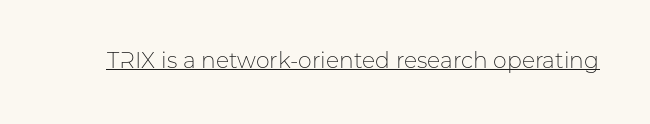
Does a line run under the words? Yes, clearly. Each word holds together tightly as a unit, with standard inter-letter gaps. When letters stand straight like this, we call the style roman or upright. Compared with a typical body face, this is equally light or lighter still.
